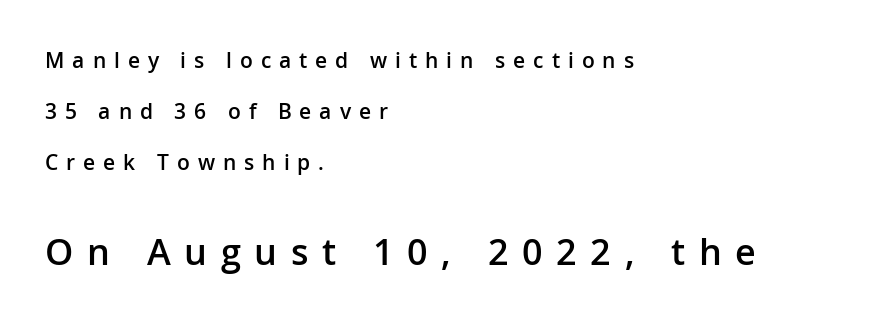
The emphasis by scale lands on block number two, below. Check the space under the baseline: it is left empty. Vertically, the passage feels expansive, rows floating well apart. The rendering shows plain stroke endings on the letterforms — a sans-serif design. The face used here is rendered with a markedly widened letterfit. No italicization has been applied; the sample stays upright.
